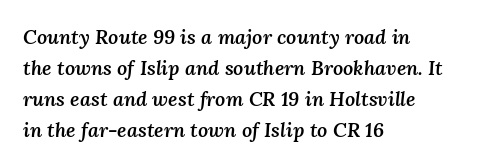
Q: Is the text bold? A: Semi-bold.
Q: Is the text italic (slanted)? A: Yes, it leans right by about 3 degrees.
Q: Is the text underlined? A: No.
Q: How is the paragraph aligned? A: Left-aligned.
Q: Is the spacing between letters normal or unusually wide? A: Normal.
Q: Is the spacing between lines tight, normal or loose? A: Normal.
